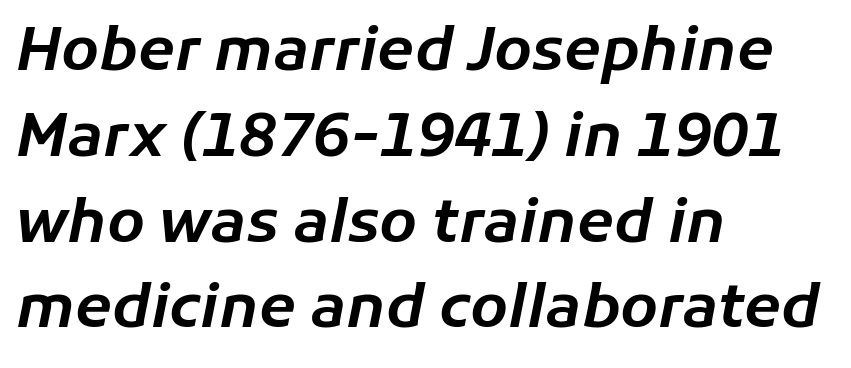
If you measured baseline to baseline, you'd find a middling distance. Quick note: italic. Casual observation: everything's shoved over to the left. Between one letter and the next there's only the usual sliver of space.
